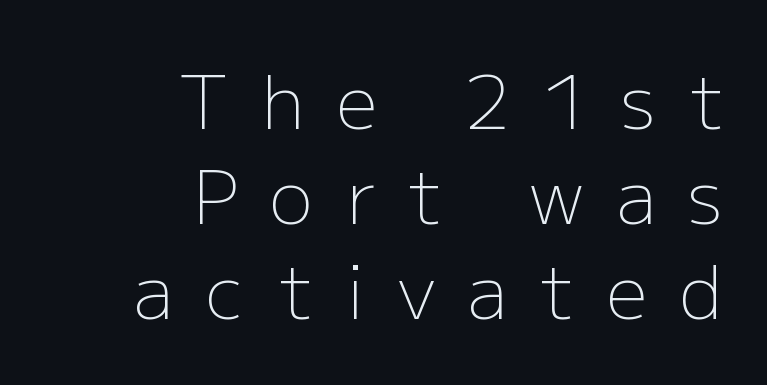
The words here are not underlined. The vertical gap from one line to the next is medium. In terms of posture, this sample is upright. In CSS terms this would be text-align: right.
